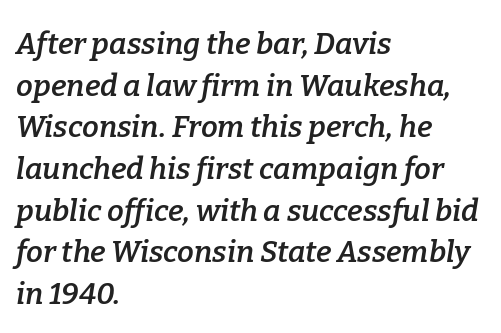
The image shows 30 px semibold serif type, italic (leaning right); set left-aligned, normal line spacing (1.39x), normal letter spacing, not underlined; low stroke contrast and a medium x-height.
